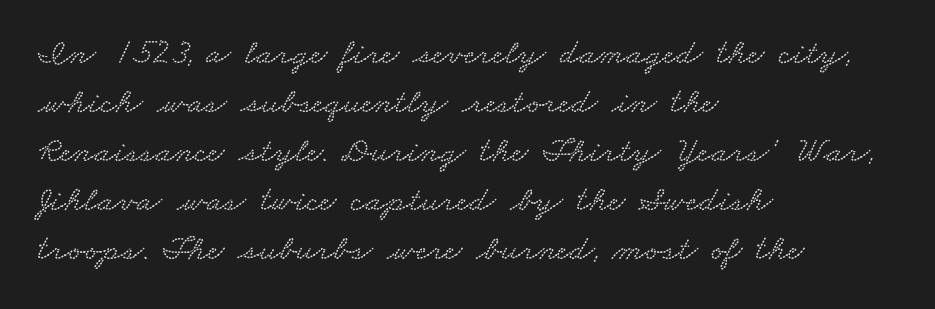
Q: Is the text underlined? A: No.
Q: How is the paragraph aligned? A: Left-aligned.
Q: Is the spacing between letters normal or unusually wide? A: Normal.
Q: Is the spacing between lines tight, normal or loose? A: Normal.
Q: Width (condensed, normal, or wide)? A: Wide.
Q: Stroke contrast? A: Low.
Q: x-height? A: Small.
Q: Monospaced? A: No.
